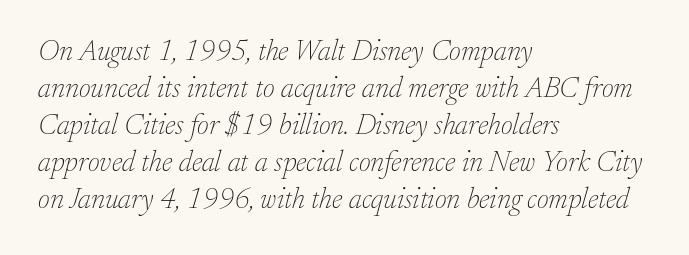
Q: Is the text bold? A: No.
Q: Is the text italic (slanted)? A: Yes, it leans right by about 17 degrees.
Q: Is the typeface a serif or a sans-serif typeface? A: Serif.
Q: Is the text underlined? A: No.
Q: How is the paragraph aligned? A: Left-aligned.
Q: Is the spacing between letters normal or unusually wide? A: Normal.
Q: Is the spacing between lines tight, normal or loose? A: Normal.
Q: Width (condensed, normal, or wide)? A: Normal.
Q: Stroke contrast? A: Low.
Q: x-height? A: Small.
Q: Monospaced? A: No.
